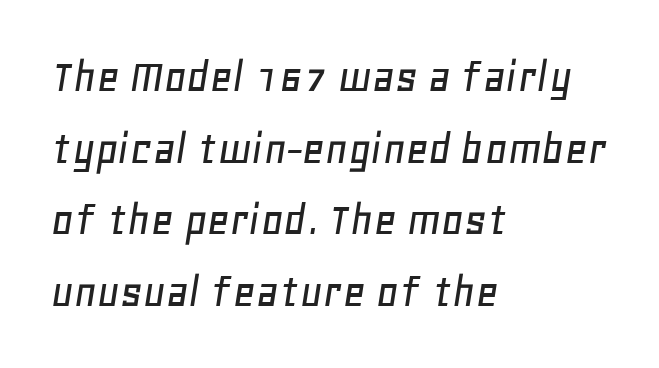
Q: Is the text italic (slanted)? A: Yes, it leans right by about 11 degrees.
Q: Is the text underlined? A: No.
Q: How is the paragraph aligned? A: Left-aligned.
Q: Is the spacing between letters normal or unusually wide? A: Normal.
Q: Is the spacing between lines tight, normal or loose? A: Normal.
Q: Width (condensed, normal, or wide)? A: Normal.
Q: Stroke contrast? A: Low.
Q: x-height? A: Large.
Q: Monospaced? A: No.
